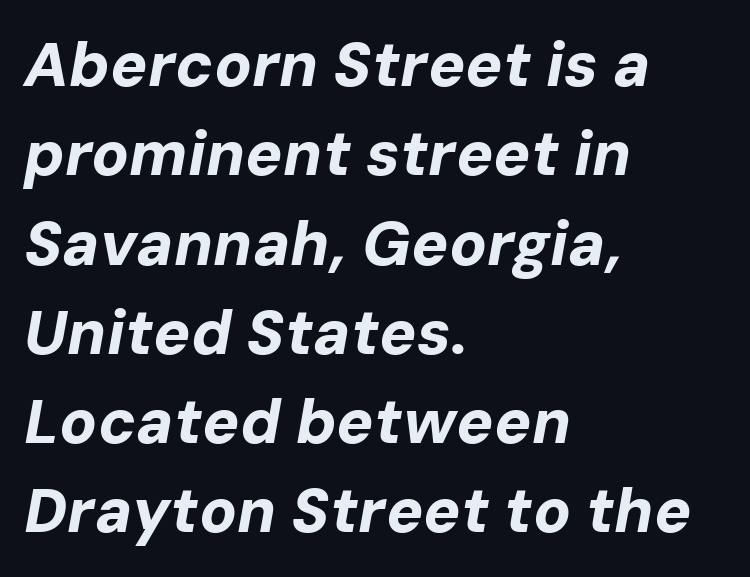
The image shows 62 px bold type, italic (leaning right); set left-aligned, normal line spacing (1.44x), normal letter spacing, not underlined; low stroke contrast and a medium x-height.
